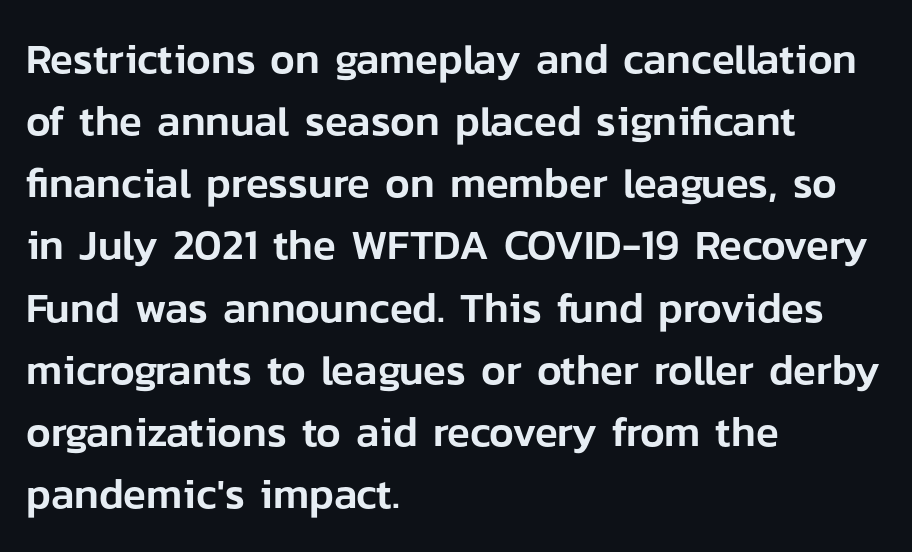
The image shows 42 px sans-serif type, upright; set left-aligned, normal line spacing (1.48x), normal letter spacing, not underlined; low stroke contrast and a medium x-height.
